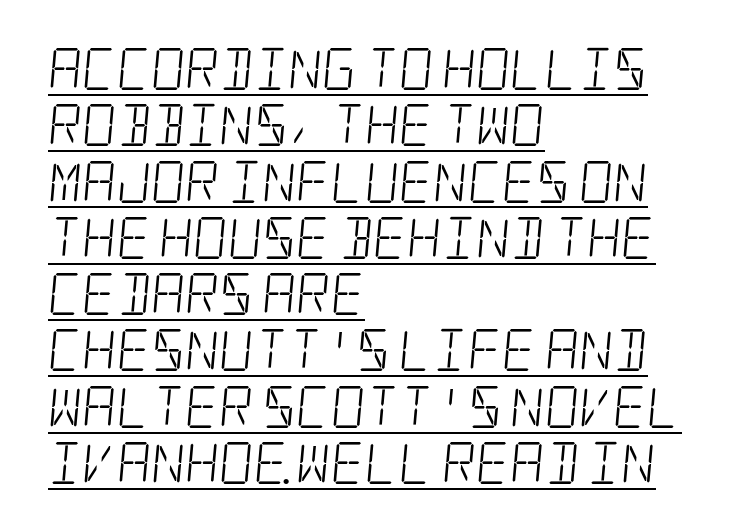
The image shows 42 px light, condensed serif type; set left-aligned, normal line spacing (1.34x), normal letter spacing, underlined; low stroke contrast and a large x-height.
